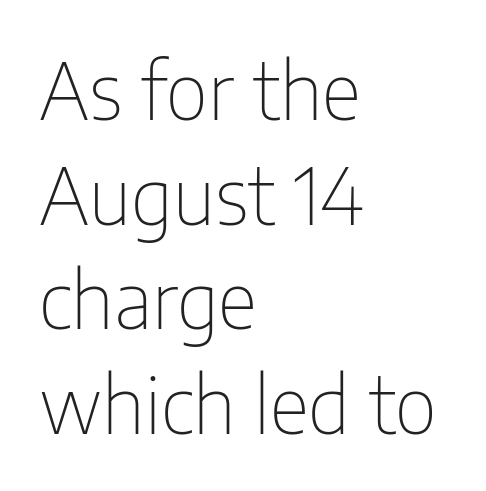
The space between consecutive lines is moderate. In CSS terms this would be text-align: left. Character widths vary here, with narrow letters taking less room than wide ones. A roman cut, with each character standing at attention. A clean baseline with only descenders dipping below it.
